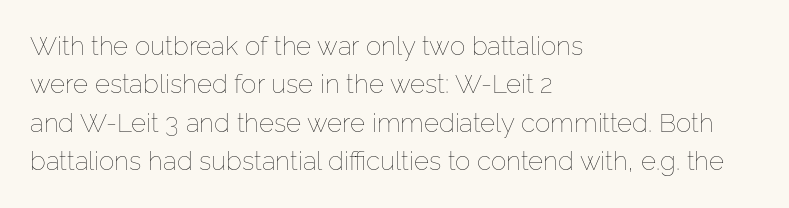
{"italic": "no", "bold": "no", "underline": "no", "align": "left", "line_spacing": "normal", "line_spacing_ratio": 1.48, "letter_spacing": "normal", "letter_spacing_em": 0.0, "glyph_px": 26}
